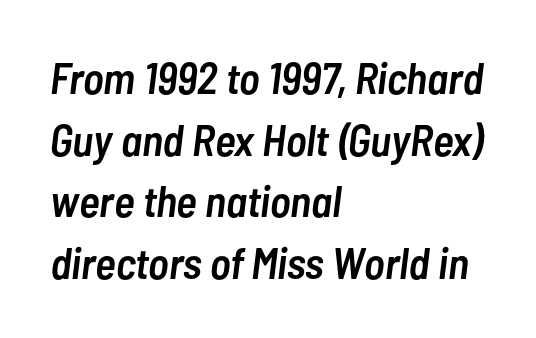
Where is the straight margin? On the left. The glyphs have the mass of a demibold cut, below bold. Each letter keeps its own natural width here, so spacing adapts to shape. The rendering applies a slant to the glyphs.
